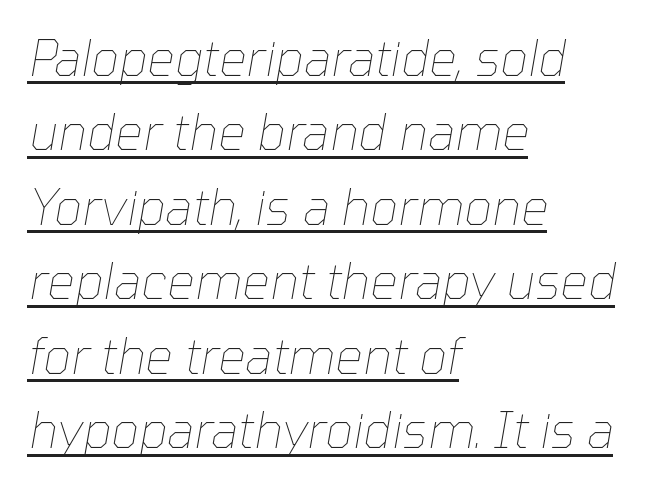
Alignment: flush left. Is the type heavy? It reads as light-to-regular instead. This sample has the flowing, uneven cadence of proportional lettering. One glance says typical: line gaps are just what's usual. There's an unmistakable incline to the writing here. Students, note that the glyphs here touch the page at normal intervals.
